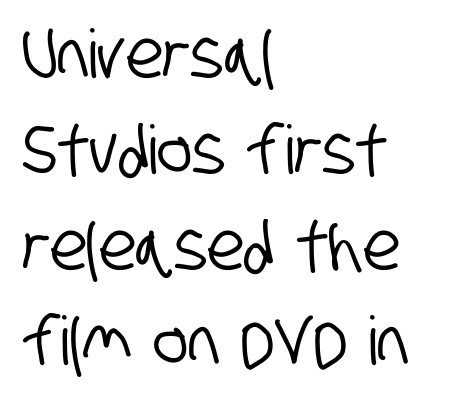
Does extra space separate the letters? No, they use regular spacing. Spacing verdict: proportional, widths tailored to each character. Compared with typical paragraphs, the rows here are spaced about the same. Note: no serifs on the glyphs. Underlining? Definitely not there.
